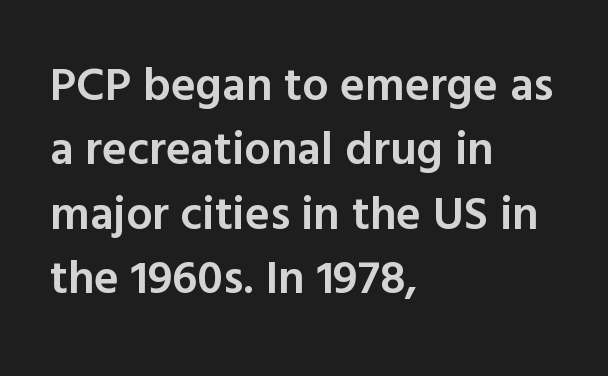
Q: Is the text bold? A: Semi-bold.
Q: Is the text italic (slanted)? A: No, it is upright.
Q: Is the typeface a serif or a sans-serif typeface? A: Sans-serif.
Q: Is the text underlined? A: No.
Q: How is the paragraph aligned? A: Left-aligned.
Q: Is the spacing between letters normal or unusually wide? A: Normal.
Q: Is the spacing between lines tight, normal or loose? A: Normal.
Q: Width (condensed, normal, or wide)? A: Normal.
Q: x-height? A: Medium.
Q: Monospaced? A: No.
